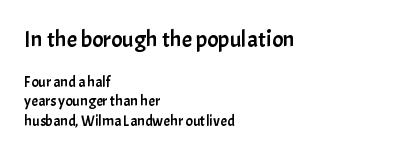
Does the bottom block carry the larger type? No, the top block does. Baseline-to-baseline distance is the conventional proportion of letter height. This rendering features lettering with no underline. The type sits square on the baseline with zero lean. The horizontal fit of the characters is conventional and even.
